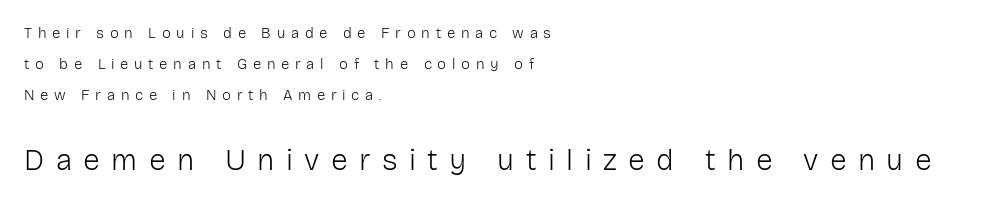
The image shows 30 px light sans-serif type, upright; set left-aligned, loose line spacing (2.08x), unusually wide letter spacing (+0.38 em), not underlined; the second (bottom) block is 2.0x larger; low stroke contrast and a medium x-height.
